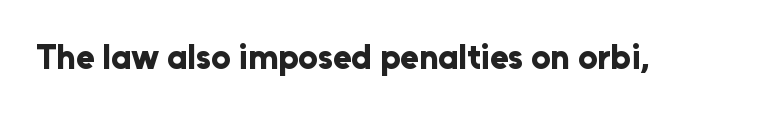
{"serif": "no", "italic": "no", "bold": "yes", "weight": "bold", "width": "normal", "stroke_contrast": "low", "x_height": "medium", "monospaced": "no", "underline": "no", "letter_spacing": "normal", "letter_spacing_em": 0.0, "glyph_px": 34}
